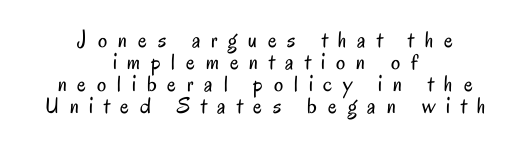
The image shows 23 px text type, upright; set centered, tight line spacing (0.96x), unusually wide letter spacing (+0.47 em), not underlined.
